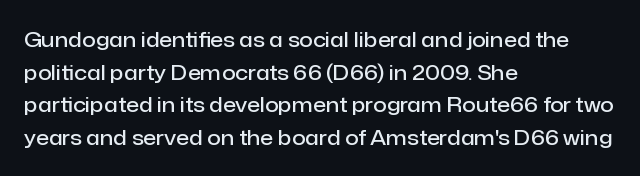
Decoration check: the copy has no underline. If you drew a ruler down the left edge, every line would touch it. How would I describe the line gaps? Plain and ordinary. The characters look somewhat weighty, a semibold short of true bold. Ordinary non-slanted type is in use.
